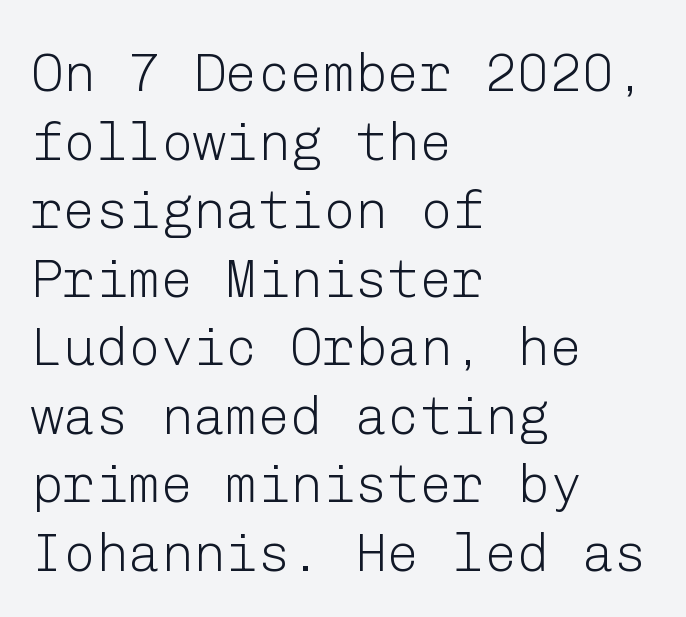
Q: Is the text bold? A: No.
Q: Is the text italic (slanted)? A: No, it is upright.
Q: Is the typeface a serif or a sans-serif typeface? A: Sans-serif.
Q: Is the text underlined? A: No.
Q: How is the paragraph aligned? A: Left-aligned.
Q: Is the spacing between letters normal or unusually wide? A: Normal.
Q: Is the spacing between lines tight, normal or loose? A: Normal.
Q: Width (condensed, normal, or wide)? A: Normal.
Q: Stroke contrast? A: Low.
Q: x-height? A: Medium.
